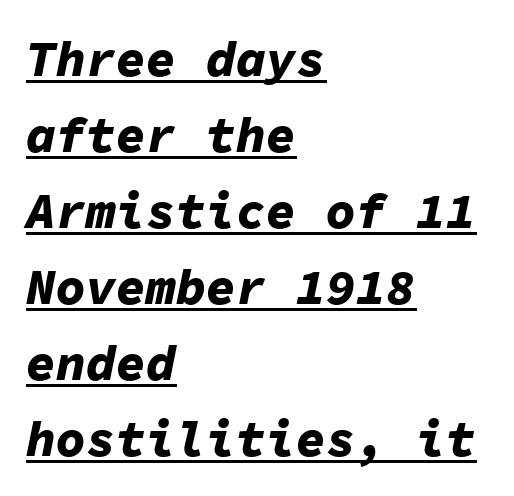
{"italic": "yes", "lean": "right", "slant_degrees": 11, "bold": "yes", "weight": "bold", "width": "normal", "stroke_contrast": "low", "x_height": "medium", "monospaced": "yes", "underline": "yes", "align": "left", "line_spacing": "normal", "line_spacing_ratio": 1.52, "letter_spacing": "normal", "letter_spacing_em": 0.0, "glyph_px": 50}
